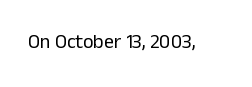
Posture: upright roman. Short note: letters normally spaced. The weight would be labelled regular, book, light, or lighter still. Lines of text with bare space underneath.
